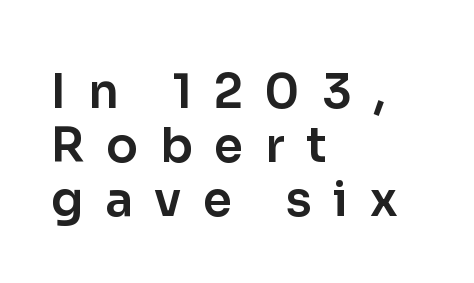
The image shows 47 px sans-serif type, upright; set left-aligned, tight line spacing (1.15x), unusually wide letter spacing (+0.46 em), not underlined; low stroke contrast and a medium x-height.
